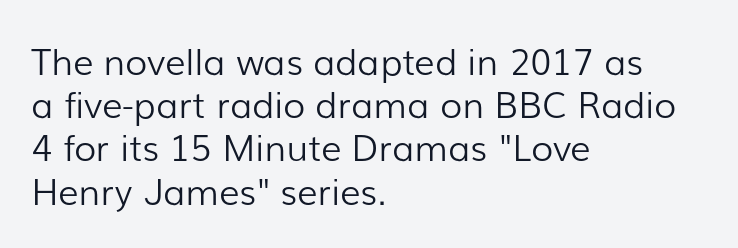
The image shows 36 px light sans-serif type, upright; set left-aligned, line spacing 1.2x, normal letter spacing, not underlined; low stroke contrast and a medium x-height.
